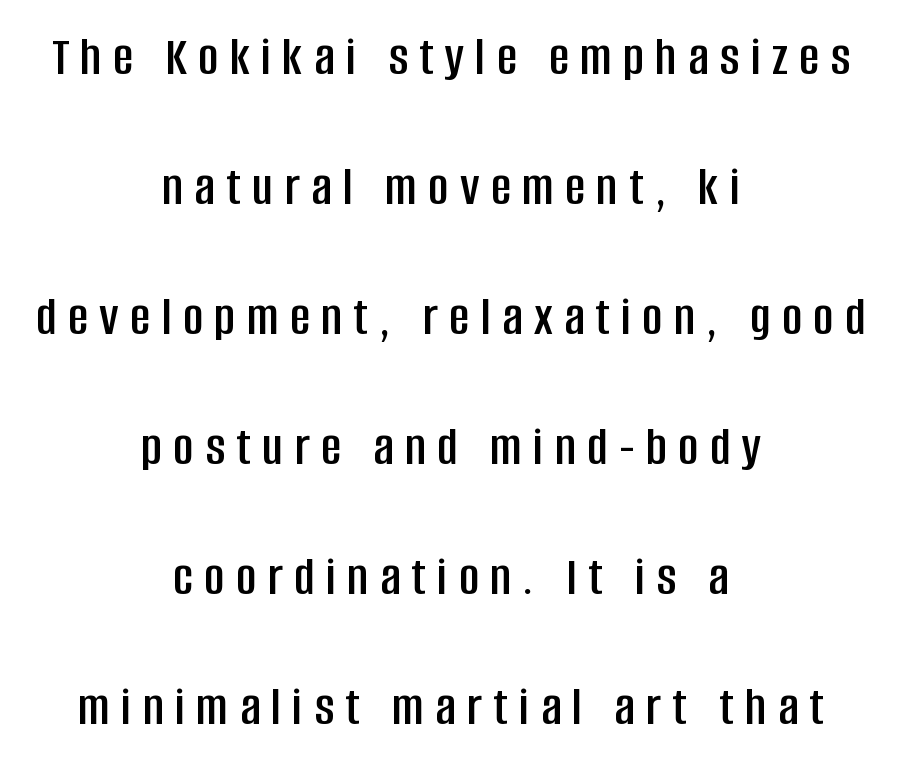
Q: Is the text italic (slanted)? A: No, it is upright.
Q: Is the typeface a serif or a sans-serif typeface? A: Sans-serif.
Q: Is the text underlined? A: No.
Q: How is the paragraph aligned? A: Centered.
Q: Is the spacing between letters normal or unusually wide? A: Unusually wide.
Q: Is the spacing between lines tight, normal or loose? A: Loose.
Q: Width (condensed, normal, or wide)? A: Condensed.
Q: Stroke contrast? A: Low.
Q: x-height? A: Large.
Q: Monospaced? A: No.
